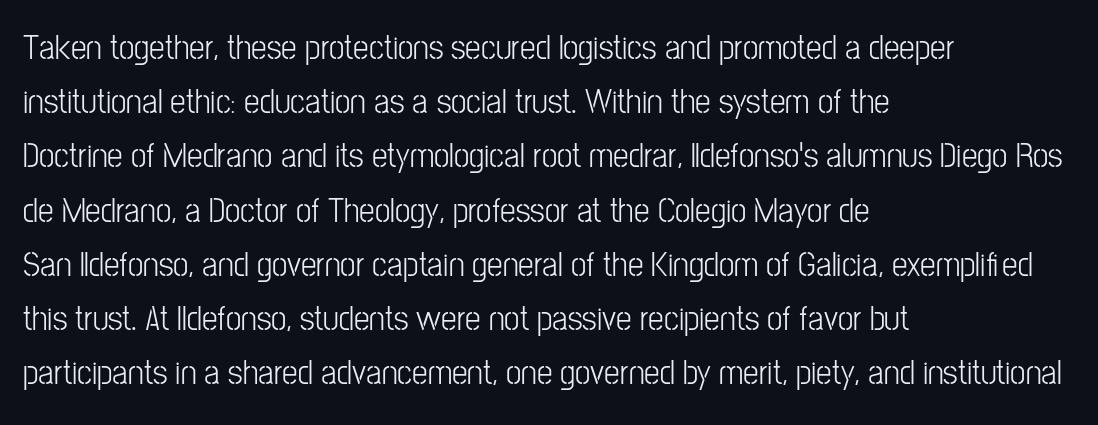
The image shows 35 px condensed sans-serif type, upright; set left-aligned, normal line spacing (1.55x), normal letter spacing, not underlined; low stroke contrast and a medium x-height.
